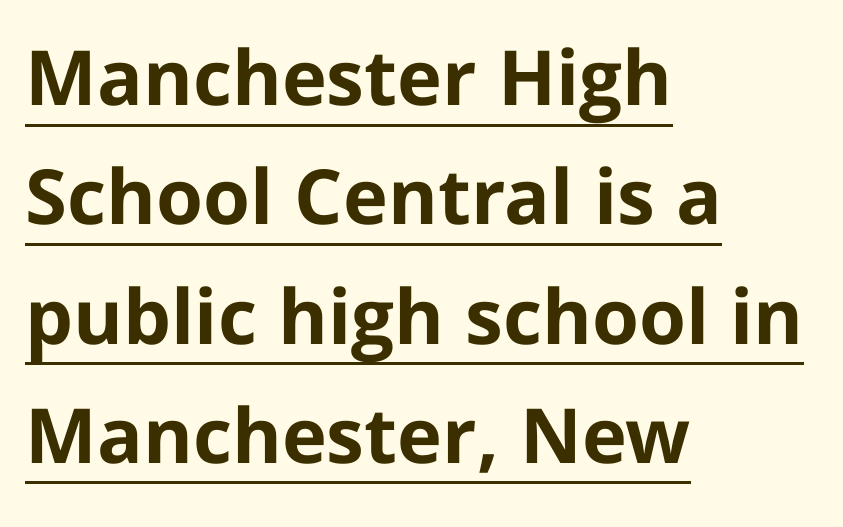
The image shows 76 px bold sans-serif type, upright; set left-aligned, normal line spacing (1.57x), normal letter spacing, underlined; low stroke contrast and a medium x-height.
